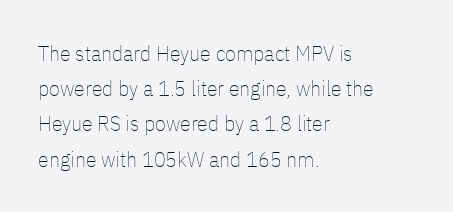
The image shows 22 px text type, upright; set left-aligned, normal line spacing (1.6x), normal letter spacing, not underlined.
